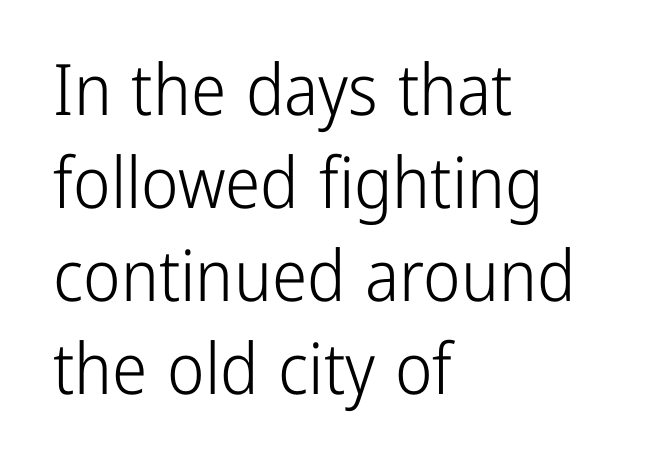
The image shows 71 px light, condensed sans-serif type, upright; set left-aligned, normal line spacing (1.31x), normal letter spacing, not underlined; low stroke contrast and a medium x-height.
